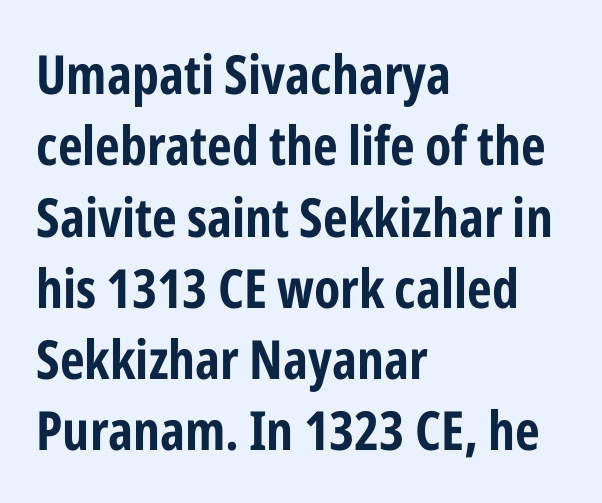
{"serif": "no", "italic": "no", "width": "condensed", "stroke_contrast": "low", "x_height": "medium", "monospaced": "no", "underline": "no", "align": "left", "line_spacing": "normal", "line_spacing_ratio": 1.32, "letter_spacing": "normal", "letter_spacing_em": 0.0, "glyph_px": 54}
